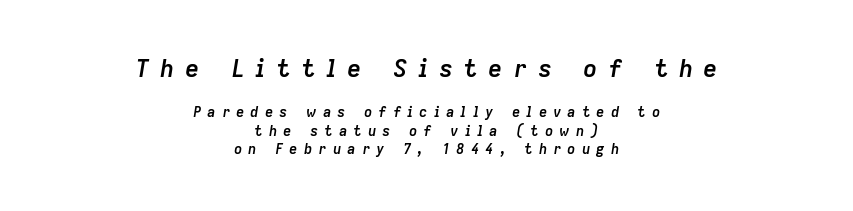
{"italic": "yes", "lean": "right", "slant_degrees": 9, "bold": "yes", "underline": "no", "align": "center", "line_spacing": "normal", "line_spacing_ratio": 1.3, "letter_spacing": "wide", "letter_spacing_em": 0.43, "larger_block": "first", "size_ratio": 1.71, "glyph_px": 24}
